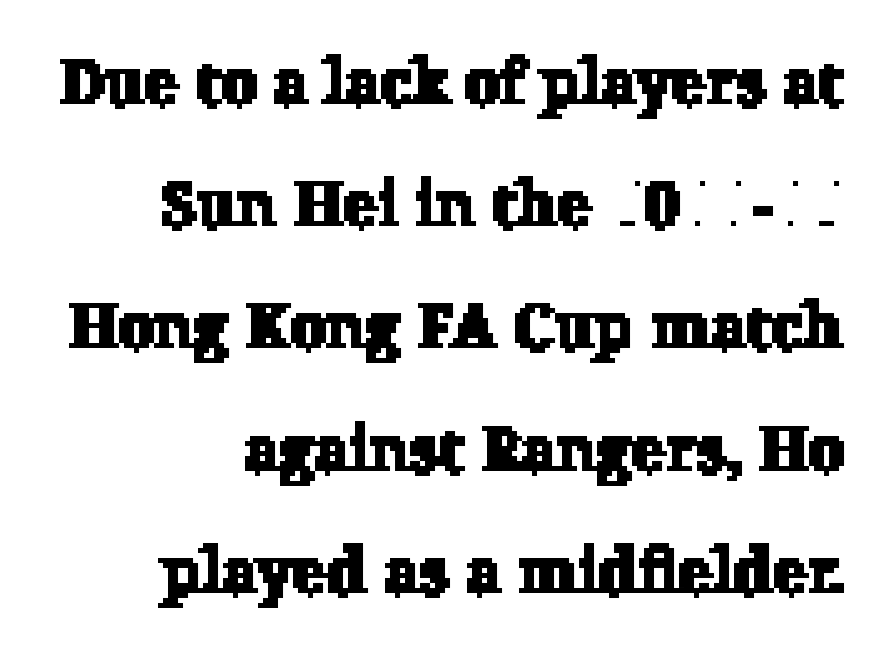
Q: Is the typeface a serif or a sans-serif typeface? A: Serif.
Q: Is the text underlined? A: No.
Q: How is the paragraph aligned? A: Right-aligned.
Q: Is the spacing between letters normal or unusually wide? A: Normal.
Q: Width (condensed, normal, or wide)? A: Normal.
Q: Stroke contrast? A: Low.
Q: x-height? A: Medium.
Q: Monospaced? A: No.
